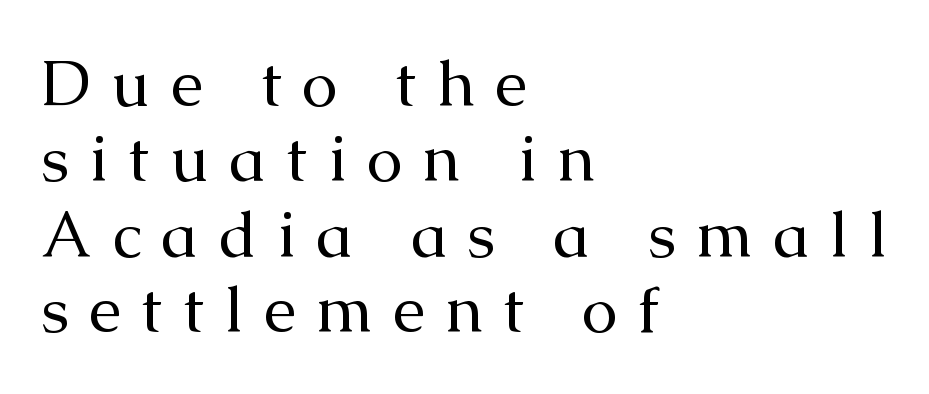
{"serif": "yes", "italic": "no", "bold": "no", "weight": "regular", "width": "normal", "stroke_contrast": "medium", "x_height": "medium", "monospaced": "no", "underline": "no", "align": "left", "line_spacing_ratio": 1.16, "letter_spacing": "wide", "letter_spacing_em": 0.31, "glyph_px": 65}
